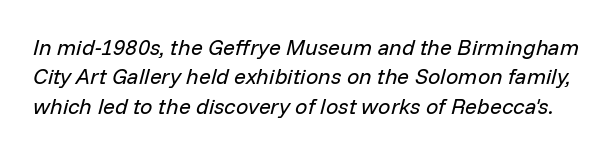
Q: Is the text bold? A: No.
Q: Is the text italic (slanted)? A: Yes, it leans right by about 14 degrees.
Q: Is the text underlined? A: No.
Q: Is the spacing between letters normal or unusually wide? A: Normal.
Q: Is the spacing between lines tight, normal or loose? A: Normal.
